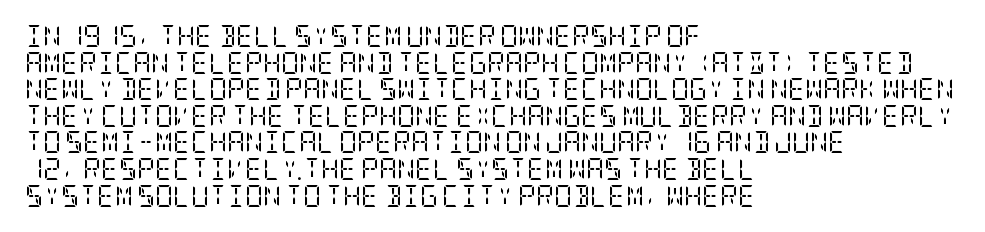
{"italic": "no", "bold": "no", "underline": "no", "align": "left", "line_spacing_ratio": 1.21, "letter_spacing": "normal", "letter_spacing_em": 0.0, "glyph_px": 22}
